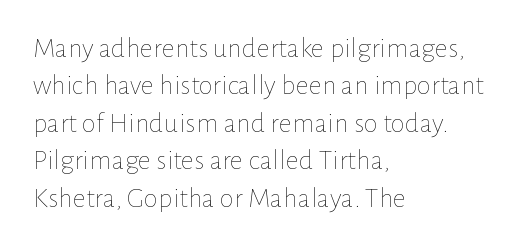
{"italic": "no", "bold": "no", "weight": "thin", "width": "normal", "stroke_contrast": "low", "x_height": "medium", "monospaced": "no", "underline": "no", "align": "left", "line_spacing": "normal", "line_spacing_ratio": 1.29, "letter_spacing": "normal", "letter_spacing_em": 0.0, "glyph_px": 29}
